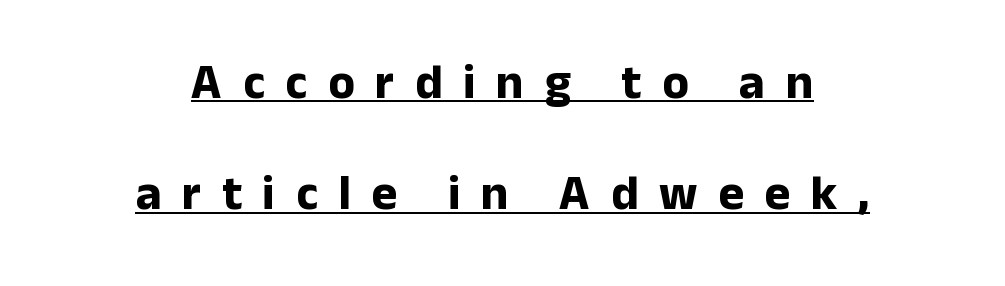
The typeface chosen for these lines omits serifs. Like a heading marked for emphasis, these lines bear an underscore. Does extra space separate the letters? Yes, quite a lot of it. Its strokes are broad and dark, the hallmark of bold type.
